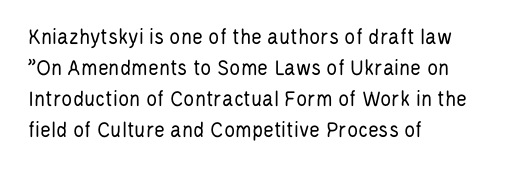
Q: Is the text bold? A: No.
Q: Is the text italic (slanted)? A: No, it is upright.
Q: Is the text underlined? A: No.
Q: How is the paragraph aligned? A: Left-aligned.
Q: Is the spacing between letters normal or unusually wide? A: Normal.
Q: Is the spacing between lines tight, normal or loose? A: Normal.
